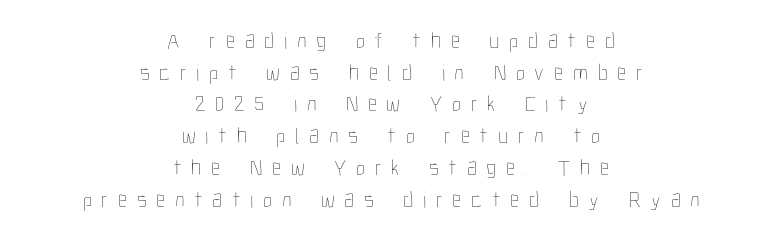
Q: Is the text bold? A: No.
Q: Is the text italic (slanted)? A: No, it is upright.
Q: Is the text underlined? A: No.
Q: How is the paragraph aligned? A: Centered.
Q: Is the spacing between letters normal or unusually wide? A: Unusually wide.
Q: Is the spacing between lines tight, normal or loose? A: Normal.
